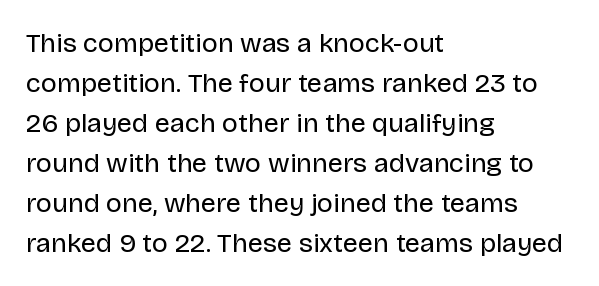
Q: Is the text bold? A: No.
Q: Is the text italic (slanted)? A: No, it is upright.
Q: Is the text underlined? A: No.
Q: How is the paragraph aligned? A: Left-aligned.
Q: Is the spacing between letters normal or unusually wide? A: Normal.
Q: Is the spacing between lines tight, normal or loose? A: Normal.
